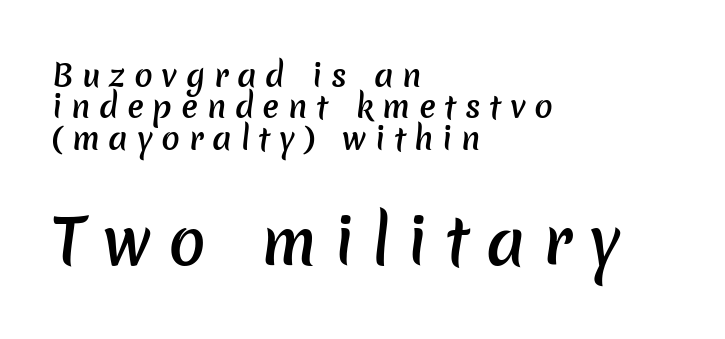
The emphasis by scale lands on block number two, below. Nobody drew a line under any word here. Is this a fixed-width face? No — the glyphs have proportional, varying widths. Between one letter and the next there's a generous, obvious gap. Visually the block forms a straight wall on the left and a jagged coastline on the right.
